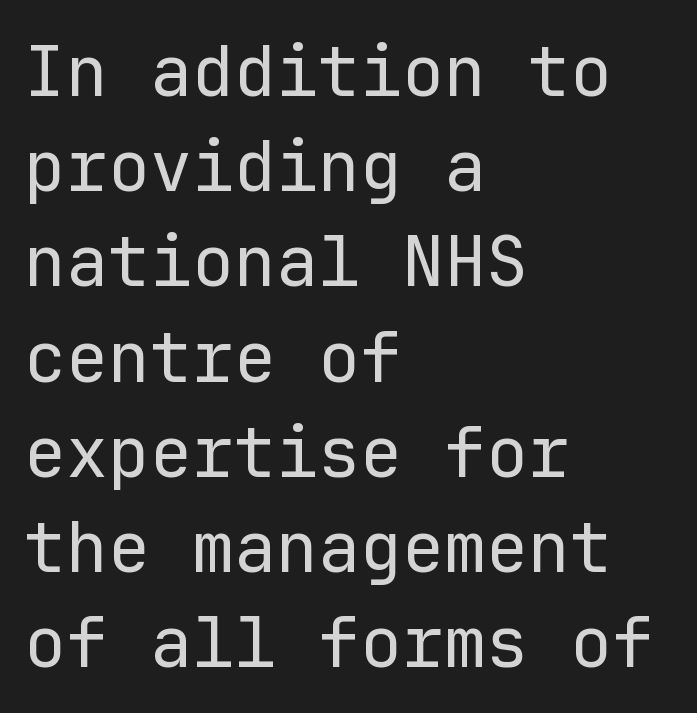
{"serif": "no", "italic": "no", "bold": "no", "weight": "regular", "width": "normal", "stroke_contrast": "low", "x_height": "medium", "monospaced": "yes", "underline": "no", "align": "left", "line_spacing": "normal", "line_spacing_ratio": 1.36, "letter_spacing": "normal", "letter_spacing_em": 0.0, "glyph_px": 70}
